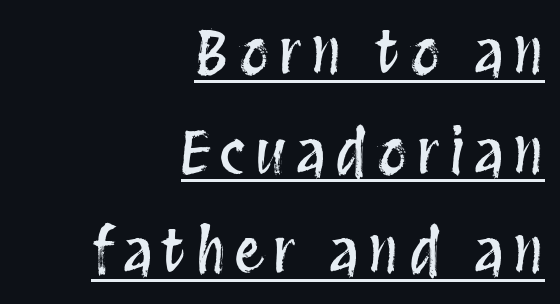
The image shows 59 px condensed type, upright; set right-aligned, normal line spacing (1.69x), underlined; medium stroke contrast and a large x-height.
